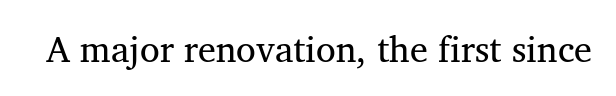
The image shows 36 px regular-weight serif type, upright; set normal letter spacing, not underlined; medium stroke contrast and a medium x-height.
